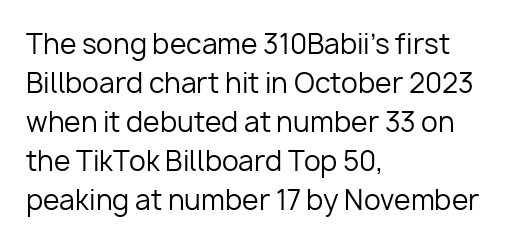
{"italic": "no", "bold": "no", "underline": "no", "align": "left", "line_spacing": "normal", "line_spacing_ratio": 1.44, "letter_spacing": "normal", "letter_spacing_em": 0.0, "glyph_px": 27}
